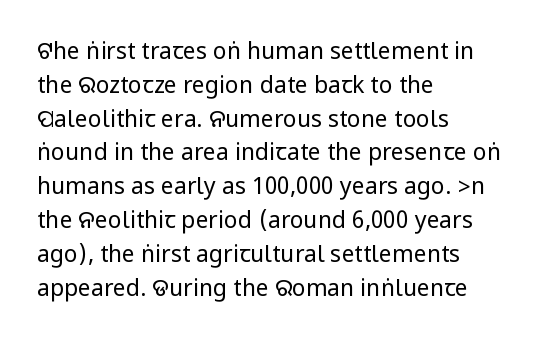
The image shows 23 px text type, upright; set left-aligned, normal line spacing (1.47x), normal letter spacing, not underlined.
